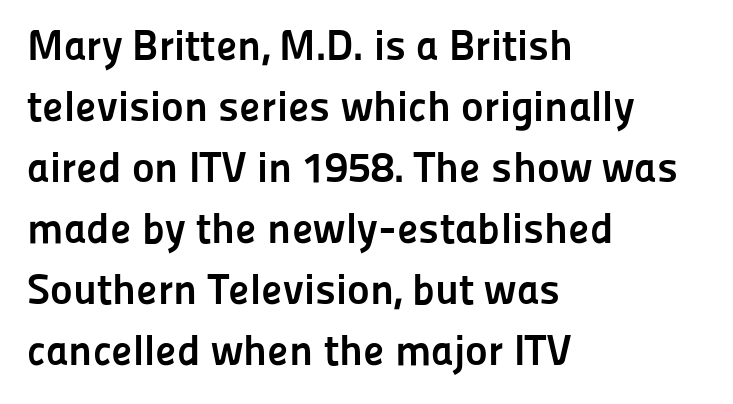
{"serif": "no", "italic": "no", "bold": "yes", "weight": "semibold", "width": "normal", "stroke_contrast": "low", "x_height": "medium", "monospaced": "no", "underline": "no", "align": "left", "line_spacing": "normal", "line_spacing_ratio": 1.42, "letter_spacing": "normal", "letter_spacing_em": 0.0, "glyph_px": 43}
